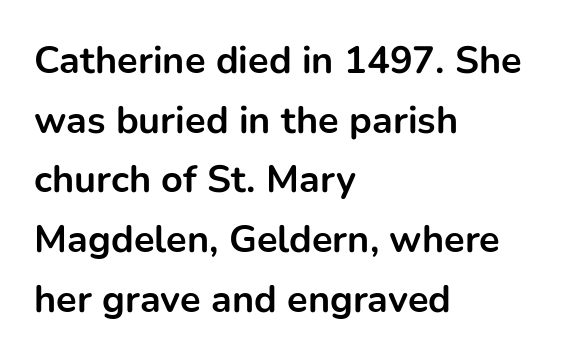
The image shows 38 px bold sans-serif type, upright; set left-aligned, normal line spacing (1.57x), normal letter spacing, not underlined; low stroke contrast and a medium x-height.
